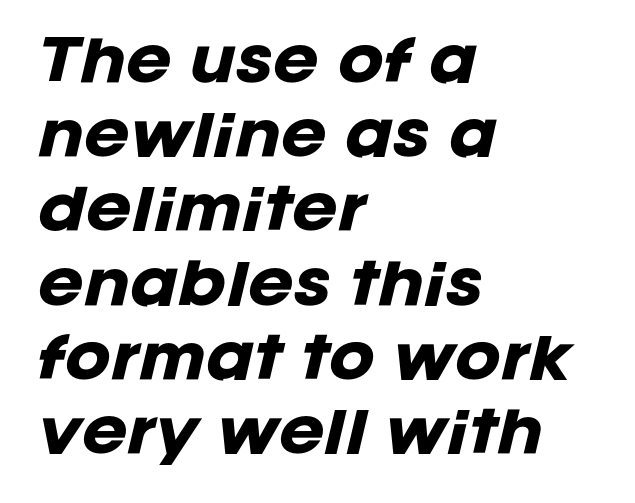
{"italic": "yes", "lean": "right", "slant_degrees": 12, "bold": "yes", "weight": "heavy", "width": "normal", "stroke_contrast": "low", "x_height": "large", "monospaced": "no", "underline": "no", "align": "left", "line_spacing": "normal", "line_spacing_ratio": 1.35, "letter_spacing": "normal", "letter_spacing_em": 0.0, "glyph_px": 55}
